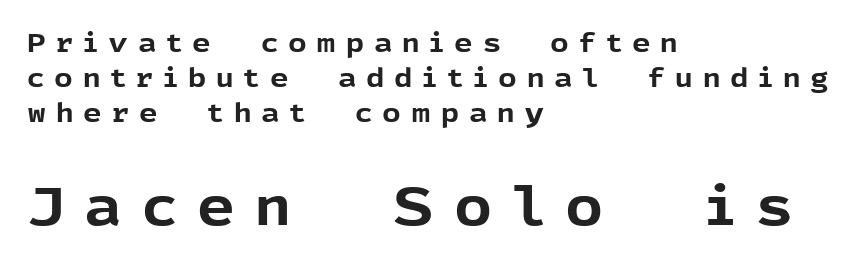
Q: Is the text bold? A: Yes.
Q: Is the text italic (slanted)? A: No, it is upright.
Q: Is the typeface a serif or a sans-serif typeface? A: Sans-serif.
Q: Is the text underlined? A: No.
Q: How is the paragraph aligned? A: Left-aligned.
Q: Is the spacing between letters normal or unusually wide? A: Unusually wide.
Q: Is the spacing between lines tight, normal or loose? A: Normal.
Q: Which block of text is set in a larger size, the first (top) or the second (bottom)? A: The second (bottom) one.
Q: Width (condensed, normal, or wide)? A: Normal.
Q: x-height? A: Medium.
Q: Monospaced? A: No.
